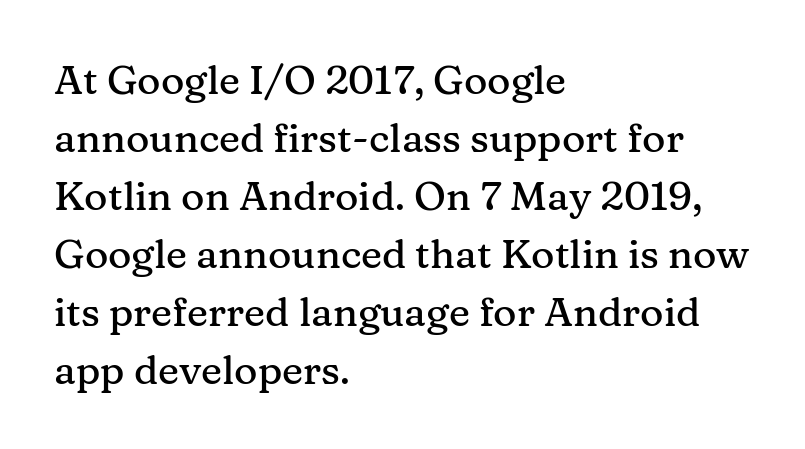
The image shows 40 px serif type, upright; set left-aligned, normal line spacing (1.45x), normal letter spacing, not underlined; medium stroke contrast and a medium x-height.
